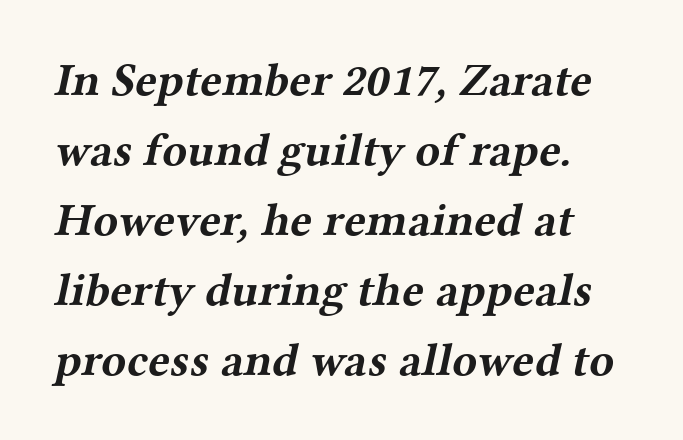
{"serif": "yes", "bold": "yes", "weight": "bold", "width": "wide", "stroke_contrast": "medium", "x_height": "medium", "monospaced": "no", "underline": "no", "align": "left", "line_spacing": "normal", "line_spacing_ratio": 1.52, "letter_spacing": "normal", "letter_spacing_em": 0.0, "glyph_px": 46}
